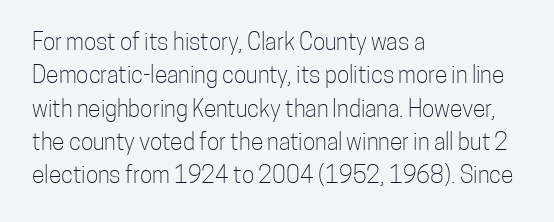
How would I describe the line gaps? Plain and ordinary. Just letters on the line, the space beneath them empty. Alignment: flush left. In terms of posture, this sample is upright.
